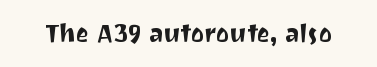
The image shows 25 px text type, upright; set normal letter spacing, not underlined.
